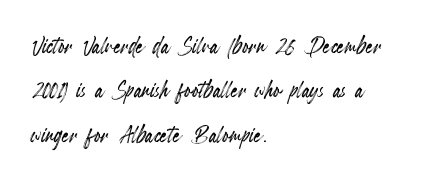
Q: Is the text italic (slanted)? A: Yes.
Q: Is the text underlined? A: No.
Q: How is the paragraph aligned? A: Left-aligned.
Q: Is the spacing between letters normal or unusually wide? A: Normal.
Q: Is the spacing between lines tight, normal or loose? A: Normal.
Q: Width (condensed, normal, or wide)? A: Condensed.
Q: x-height? A: Small.
Q: Monospaced? A: No.
